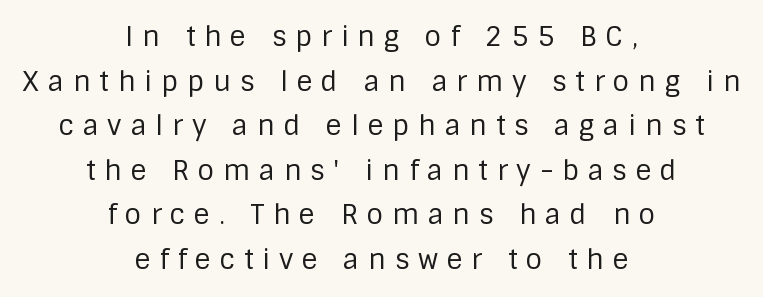
Q: Is the text bold? A: No.
Q: Is the text italic (slanted)? A: No, it is upright.
Q: Is the text underlined? A: No.
Q: How is the paragraph aligned? A: Centered.
Q: Is the spacing between letters normal or unusually wide? A: Unusually wide.
Q: Is the spacing between lines tight, normal or loose? A: Normal.
